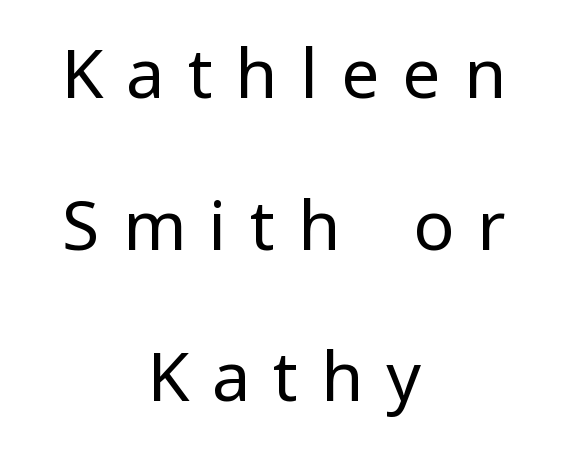
Q: Is the text bold? A: No.
Q: Is the text italic (slanted)? A: No, it is upright.
Q: Is the typeface a serif or a sans-serif typeface? A: Sans-serif.
Q: Is the text underlined? A: No.
Q: How is the paragraph aligned? A: Centered.
Q: Is the spacing between letters normal or unusually wide? A: Unusually wide.
Q: Is the spacing between lines tight, normal or loose? A: Loose.
Q: Width (condensed, normal, or wide)? A: Normal.
Q: Stroke contrast? A: Low.
Q: x-height? A: Medium.
Q: Monospaced? A: No.
